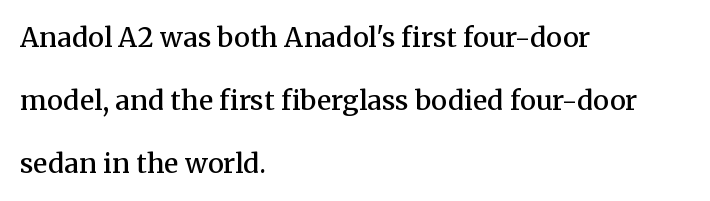
{"italic": "no", "bold": "semi", "underline": "no", "align": "left", "line_spacing": "loose", "line_spacing_ratio": 2.33, "letter_spacing": "normal", "letter_spacing_em": 0.0, "glyph_px": 27}
